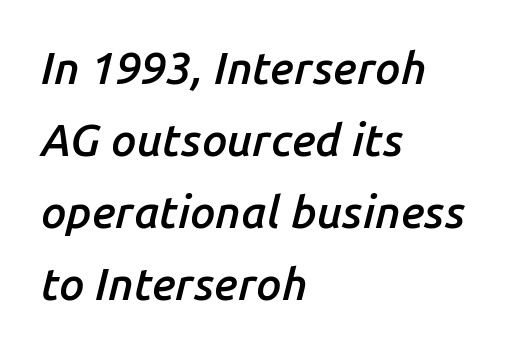
Q: Is the text bold? A: Semi-bold.
Q: Is the text italic (slanted)? A: Yes, it leans right by about 14 degrees.
Q: Is the text underlined? A: No.
Q: How is the paragraph aligned? A: Left-aligned.
Q: Is the spacing between letters normal or unusually wide? A: Normal.
Q: Is the spacing between lines tight, normal or loose? A: Normal.
Q: Width (condensed, normal, or wide)? A: Normal.
Q: Stroke contrast? A: Low.
Q: x-height? A: Medium.
Q: Monospaced? A: No.
